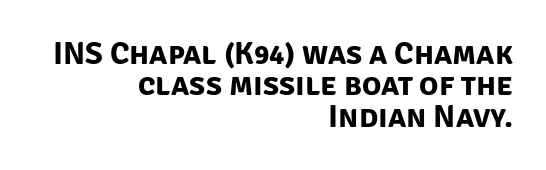
The image shows 32 px bold sans-serif type; set right-aligned, tight line spacing (0.98x), normal letter spacing, not underlined; low stroke contrast and a large x-height.
